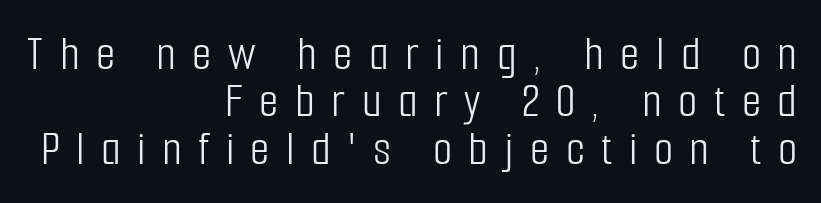
Q: Is the text bold? A: No.
Q: Is the text italic (slanted)? A: No, it is upright.
Q: Is the typeface a serif or a sans-serif typeface? A: Sans-serif.
Q: Is the text underlined? A: No.
Q: How is the paragraph aligned? A: Right-aligned.
Q: Is the spacing between letters normal or unusually wide? A: Unusually wide.
Q: Is the spacing between lines tight, normal or loose? A: Tight.
Q: Width (condensed, normal, or wide)? A: Condensed.
Q: Stroke contrast? A: Low.
Q: x-height? A: Medium.
Q: Monospaced? A: No.
